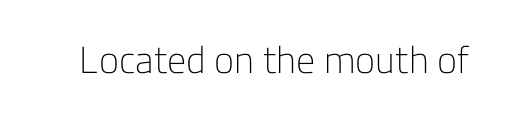
Heft: none added — not bold. Spacing between characters is what you'd get straight out of the box. In terms of letterform style, serifs are entirely absent. Bare-footed words on every line. The rendering uses natural spacing where letterforms have individual widths.
